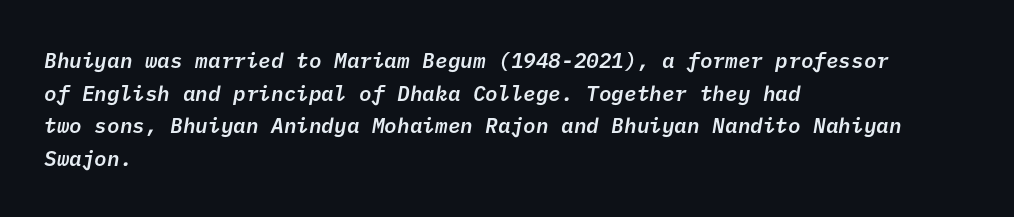
{"bold": "semi", "underline": "no", "align": "left", "line_spacing": "normal", "line_spacing_ratio": 1.55, "letter_spacing": "normal", "letter_spacing_em": 0.0, "glyph_px": 21}
